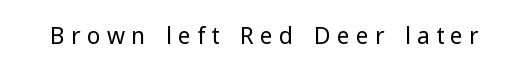
Q: Is the text bold? A: No.
Q: Is the text italic (slanted)? A: No, it is upright.
Q: Is the text underlined? A: No.
Q: Is the spacing between letters normal or unusually wide? A: Unusually wide.
